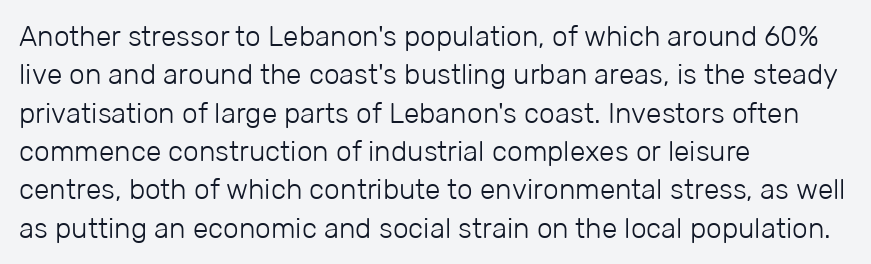
Q: Is the text bold? A: No.
Q: Is the text italic (slanted)? A: No, it is upright.
Q: Is the typeface a serif or a sans-serif typeface? A: Sans-serif.
Q: Is the text underlined? A: No.
Q: How is the paragraph aligned? A: Left-aligned.
Q: Is the spacing between letters normal or unusually wide? A: Normal.
Q: Is the spacing between lines tight, normal or loose? A: Normal.
Q: Width (condensed, normal, or wide)? A: Normal.
Q: Stroke contrast? A: Low.
Q: x-height? A: Medium.
Q: Monospaced? A: No.
